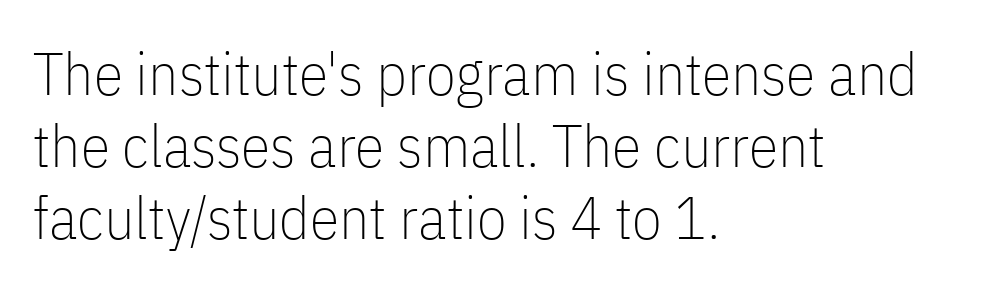
Q: Is the text bold? A: No.
Q: Is the text italic (slanted)? A: No, it is upright.
Q: Is the typeface a serif or a sans-serif typeface? A: Sans-serif.
Q: Is the text underlined? A: No.
Q: How is the paragraph aligned? A: Left-aligned.
Q: Is the spacing between letters normal or unusually wide? A: Normal.
Q: Width (condensed, normal, or wide)? A: Condensed.
Q: Stroke contrast? A: Low.
Q: x-height? A: Medium.
Q: Monospaced? A: No.
